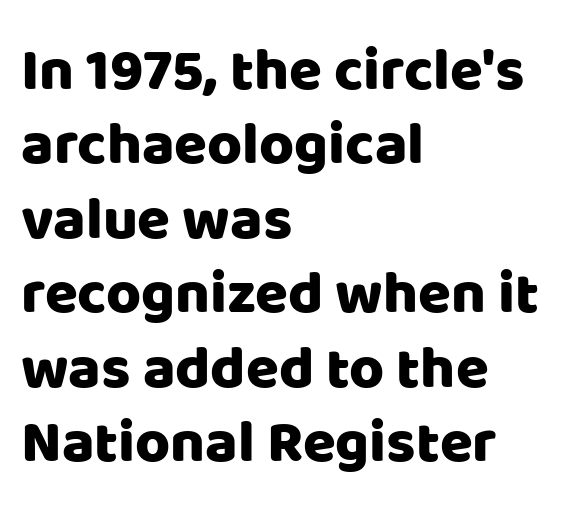
Here the glyphs are tracked normally, forming tight word shapes. This sample is left-justified, so line endings fall wherever the words run out. A typesetter would mark this as roman, not italic. Note: no serifs on the glyphs.
